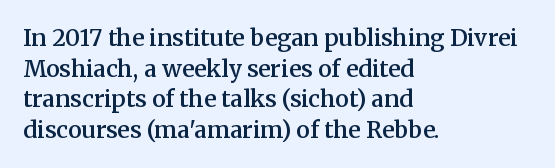
The image shows 23 px text type, upright; set left-aligned, normal line spacing (1.33x), normal letter spacing, not underlined.
